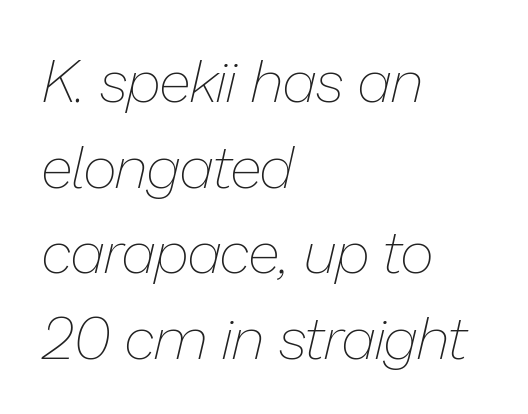
{"italic": "yes", "lean": "right", "slant_degrees": 13, "bold": "no", "weight": "thin", "width": "normal", "stroke_contrast": "low", "x_height": "medium", "monospaced": "no", "underline": "no", "align": "left", "line_spacing": "normal", "line_spacing_ratio": 1.45, "letter_spacing": "normal", "letter_spacing_em": 0.0, "glyph_px": 59}
